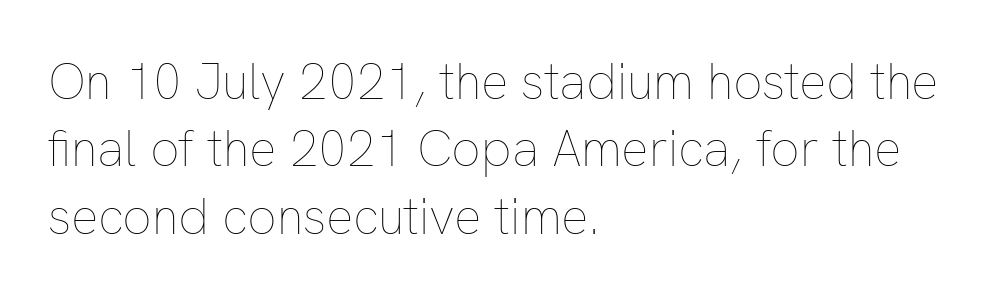
The image shows 51 px thin type, upright; set left-aligned, normal line spacing (1.32x), normal letter spacing, not underlined; low stroke contrast and a medium x-height.
